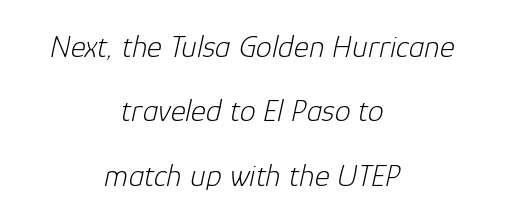
Q: Is the text bold? A: No.
Q: Is the text italic (slanted)? A: Yes, it leans right by about 12 degrees.
Q: Is the text underlined? A: No.
Q: How is the paragraph aligned? A: Centered.
Q: Is the spacing between letters normal or unusually wide? A: Normal.
Q: Is the spacing between lines tight, normal or loose? A: Loose.
Q: Width (condensed, normal, or wide)? A: Normal.
Q: Stroke contrast? A: Low.
Q: x-height? A: Medium.
Q: Monospaced? A: No.
